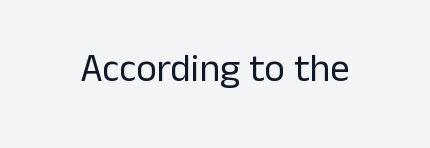
{"serif": "no", "italic": "no", "bold": "no", "weight": "regular", "width": "normal", "stroke_contrast": "low", "x_height": "medium", "monospaced": "no", "underline": "no", "letter_spacing": "normal", "letter_spacing_em": 0.0, "glyph_px": 39}
